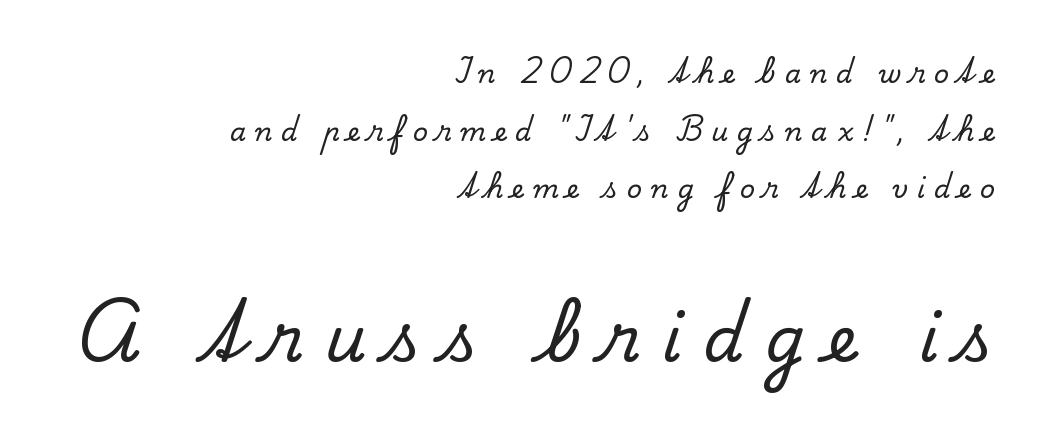
The image shows 64 px serif type; set right-aligned, loose line spacing (2.22x), unusually wide letter spacing (+0.34 em), not underlined; the second (bottom) block is 2.46x larger; low stroke contrast and a small x-height.
